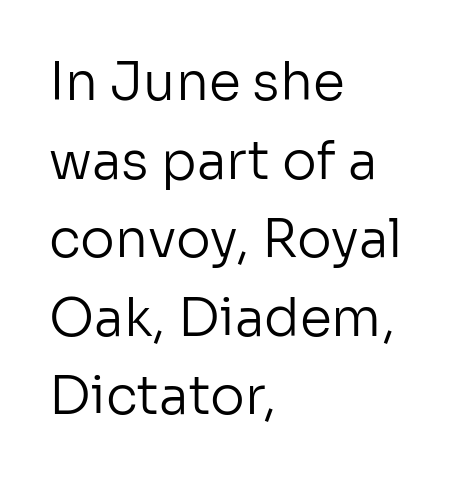
The image shows 52 px regular-weight sans-serif type, upright; set left-aligned, normal line spacing (1.51x), normal letter spacing, not underlined; low stroke contrast and a medium x-height.
